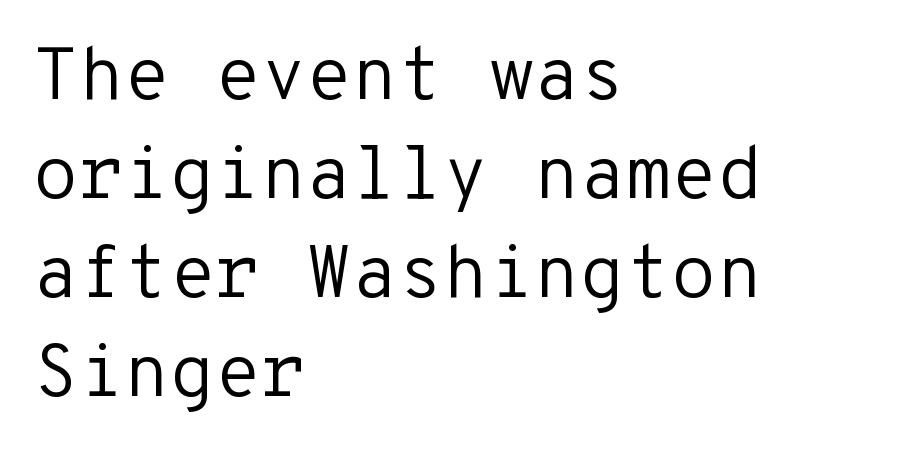
{"serif": "no", "italic": "no", "bold": "no", "weight": "regular", "width": "normal", "stroke_contrast": "low", "x_height": "medium", "monospaced": "yes", "underline": "no", "align": "left", "line_spacing": "normal", "line_spacing_ratio": 1.34, "letter_spacing": "normal", "letter_spacing_em": 0.0, "glyph_px": 74}
